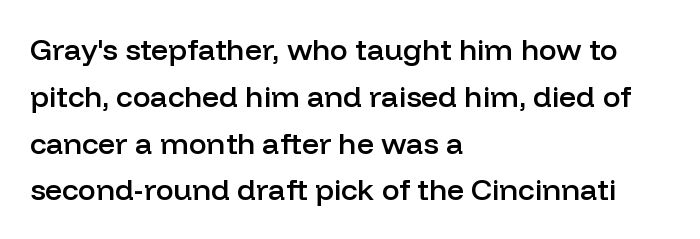
The image shows 30 px semibold sans-serif type, upright; set left-aligned, normal line spacing (1.56x), normal letter spacing, not underlined; low stroke contrast and a medium x-height.
